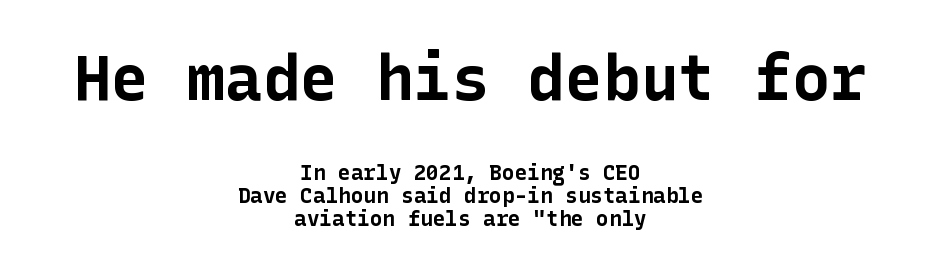
The image shows 63 px bold sans-serif type, upright; set centered, tight line spacing (1.1x), normal letter spacing, not underlined; the first (top) block is 3.0x larger; low stroke contrast and a medium x-height.
